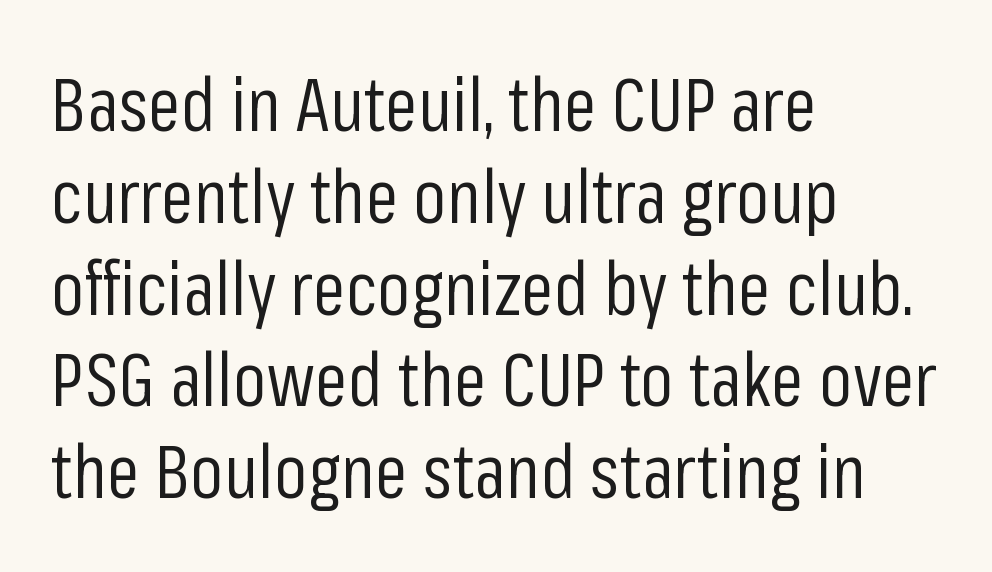
Q: Is the text bold? A: No.
Q: Is the text italic (slanted)? A: No, it is upright.
Q: Is the typeface a serif or a sans-serif typeface? A: Sans-serif.
Q: Is the text underlined? A: No.
Q: How is the paragraph aligned? A: Left-aligned.
Q: Is the spacing between letters normal or unusually wide? A: Normal.
Q: Width (condensed, normal, or wide)? A: Condensed.
Q: Stroke contrast? A: Low.
Q: x-height? A: Medium.
Q: Monospaced? A: No.
